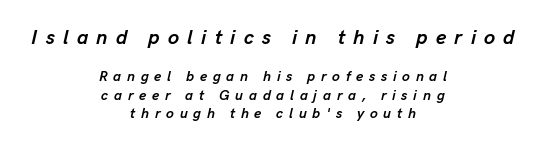
The image shows 20 px bold type, italic (leaning right); set centered, normal line spacing (1.34x), unusually wide letter spacing (+0.41 em), not underlined; the first (top) block is 1.43x larger.
